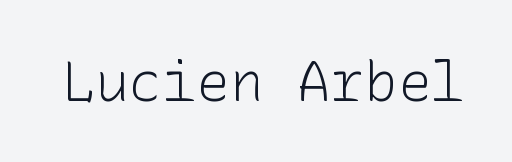
Q: Is the text bold? A: No.
Q: Is the text italic (slanted)? A: No, it is upright.
Q: Is the typeface a serif or a sans-serif typeface? A: Sans-serif.
Q: Is the text underlined? A: No.
Q: Is the spacing between letters normal or unusually wide? A: Normal.
Q: Width (condensed, normal, or wide)? A: Normal.
Q: Stroke contrast? A: Low.
Q: x-height? A: Medium.
